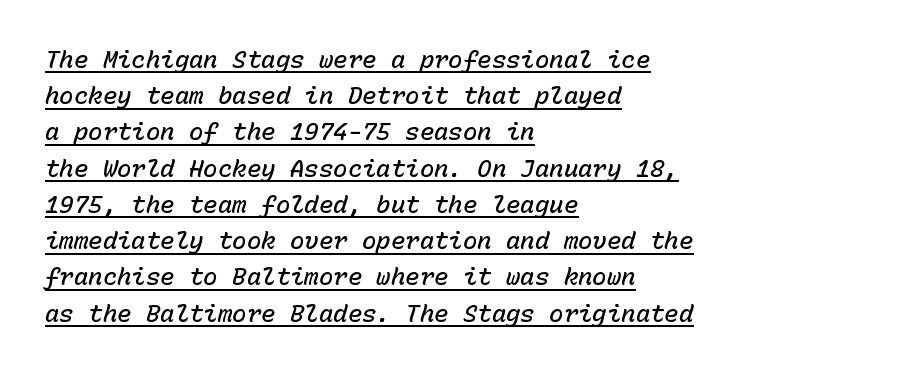
Q: Is the text bold? A: Semi-bold.
Q: Is the text italic (slanted)? A: Yes, it leans right by about 15 degrees.
Q: Is the text underlined? A: Yes.
Q: How is the paragraph aligned? A: Left-aligned.
Q: Is the spacing between letters normal or unusually wide? A: Normal.
Q: Is the spacing between lines tight, normal or loose? A: Normal.
